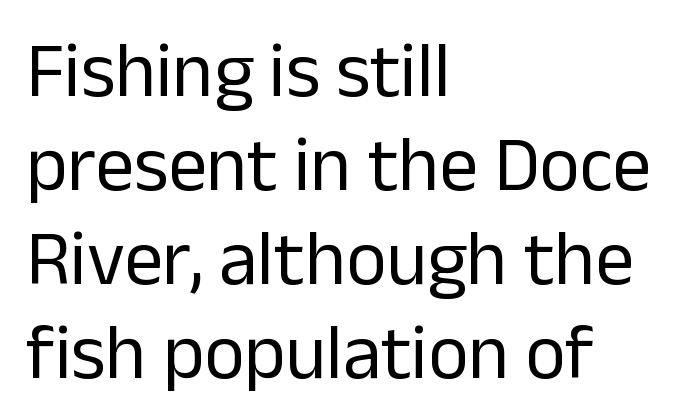
Does the copy run flush right? No — it runs flush left. Caption: face not bold, strokes unweighted. A typesetter would label this face a sans. Varying glyph widths throughout — classic text-font behaviour.
